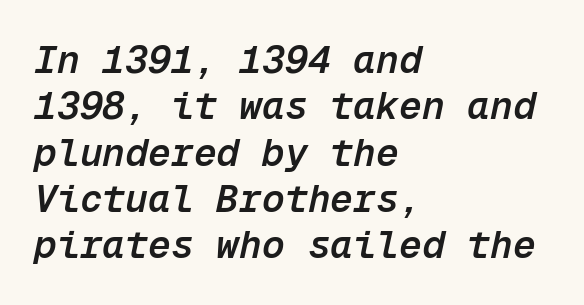
Q: Is the text bold? A: Semi-bold.
Q: Is the text italic (slanted)? A: Yes, it leans right by about 12 degrees.
Q: Is the text underlined? A: No.
Q: How is the paragraph aligned? A: Left-aligned.
Q: Is the spacing between letters normal or unusually wide? A: Normal.
Q: Width (condensed, normal, or wide)? A: Normal.
Q: Stroke contrast? A: Low.
Q: x-height? A: Medium.
Q: Monospaced? A: Yes.
